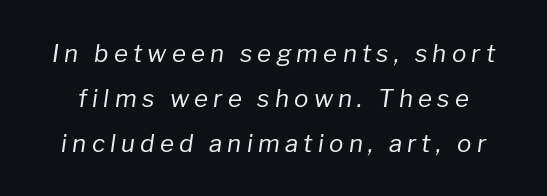
The image shows 24 px text type, italic (leaning right); set line spacing 1.87x, unusually wide letter spacing (+0.22 em), not underlined.
